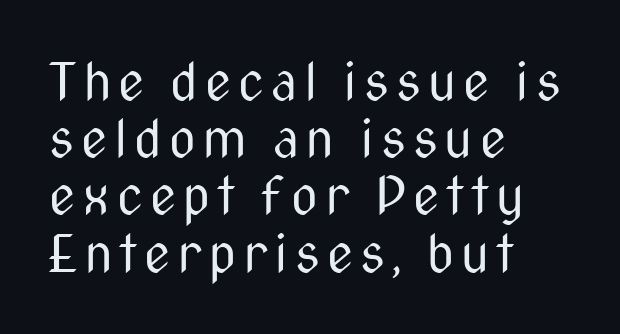
{"serif": "no", "italic": "no", "bold": "no", "weight": "regular", "width": "condensed", "stroke_contrast": "medium", "x_height": "medium", "monospaced": "no", "underline": "no", "align": "left", "line_spacing": "tight", "line_spacing_ratio": 1.1, "glyph_px": 52}
